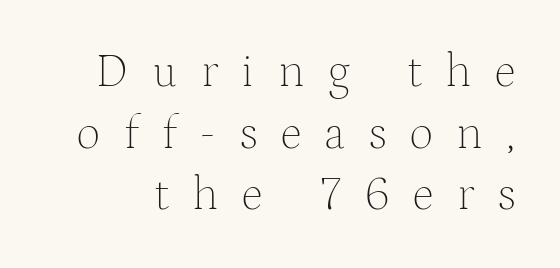
Q: Is the text bold? A: No.
Q: Is the text italic (slanted)? A: No, it is upright.
Q: Is the typeface a serif or a sans-serif typeface? A: Serif.
Q: Is the text underlined? A: No.
Q: Is the spacing between letters normal or unusually wide? A: Unusually wide.
Q: Is the spacing between lines tight, normal or loose? A: Normal.
Q: Width (condensed, normal, or wide)? A: Normal.
Q: Stroke contrast? A: Medium.
Q: x-height? A: Medium.
Q: Monospaced? A: No.
